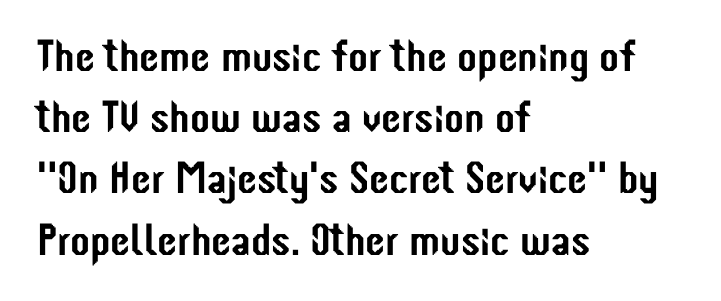
The image shows 45 px condensed sans-serif type, upright; set left-aligned, normal line spacing (1.36x), normal letter spacing, not underlined; low stroke contrast and a medium x-height.
